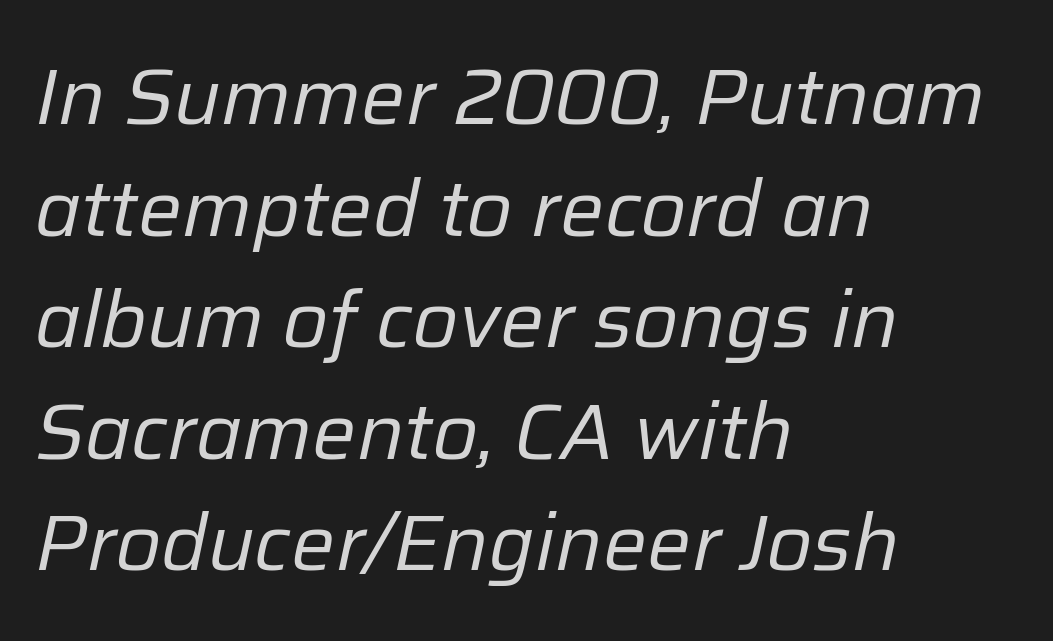
Q: Is the text bold? A: No.
Q: Is the text italic (slanted)? A: Yes, it leans right by about 12 degrees.
Q: Is the text underlined? A: No.
Q: How is the paragraph aligned? A: Left-aligned.
Q: Is the spacing between letters normal or unusually wide? A: Normal.
Q: Is the spacing between lines tight, normal or loose? A: Normal.
Q: Width (condensed, normal, or wide)? A: Normal.
Q: Stroke contrast? A: Low.
Q: x-height? A: Medium.
Q: Monospaced? A: No.
